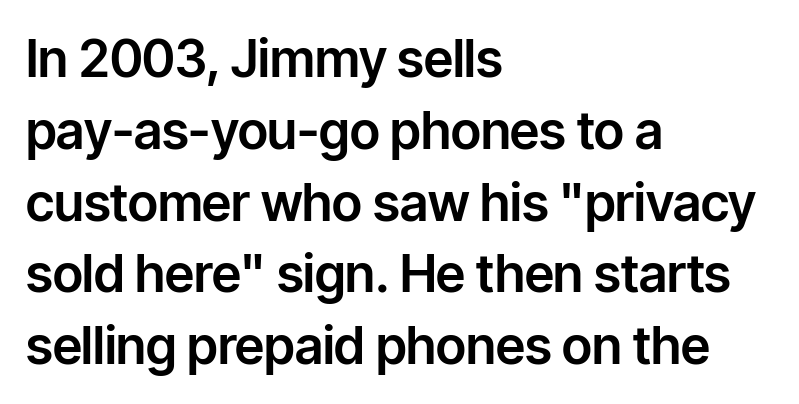
The image shows 52 px sans-serif type, upright; set left-aligned, normal line spacing (1.38x), normal letter spacing, not underlined; low stroke contrast and a medium x-height.
